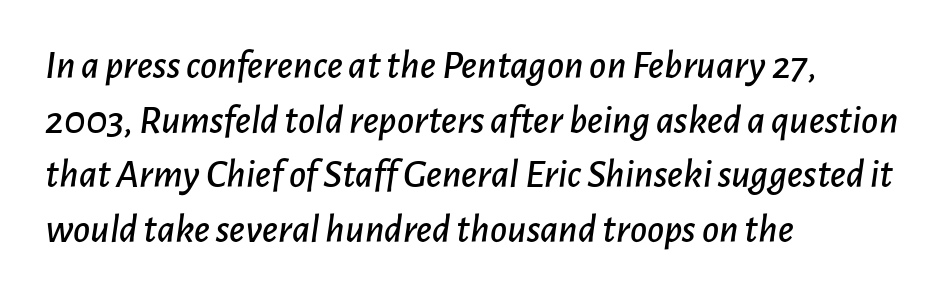
The image shows 41 px text type, italic (leaning right); set left-aligned, normal line spacing (1.33x), normal letter spacing, not underlined; low stroke contrast and a medium x-height.
